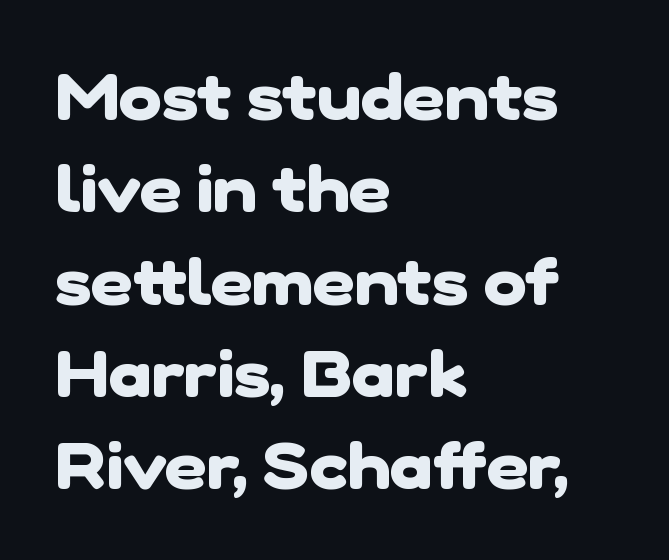
The image shows 65 px heavy sans-serif type; set left-aligned, normal line spacing (1.42x), normal letter spacing, not underlined; low stroke contrast and a medium x-height.
